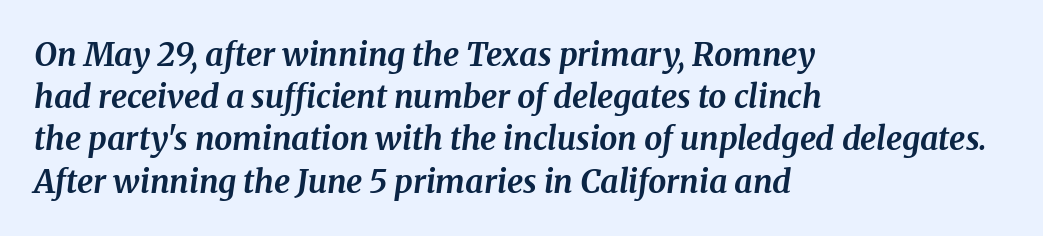
Q: Is the text bold? A: Yes.
Q: Is the text italic (slanted)? A: Yes, it leans right by about 8 degrees.
Q: Is the typeface a serif or a sans-serif typeface? A: Serif.
Q: Is the text underlined? A: No.
Q: How is the paragraph aligned? A: Left-aligned.
Q: Is the spacing between letters normal or unusually wide? A: Normal.
Q: Is the spacing between lines tight, normal or loose? A: Normal.
Q: Width (condensed, normal, or wide)? A: Normal.
Q: Stroke contrast? A: Medium.
Q: x-height? A: Medium.
Q: Monospaced? A: No.
